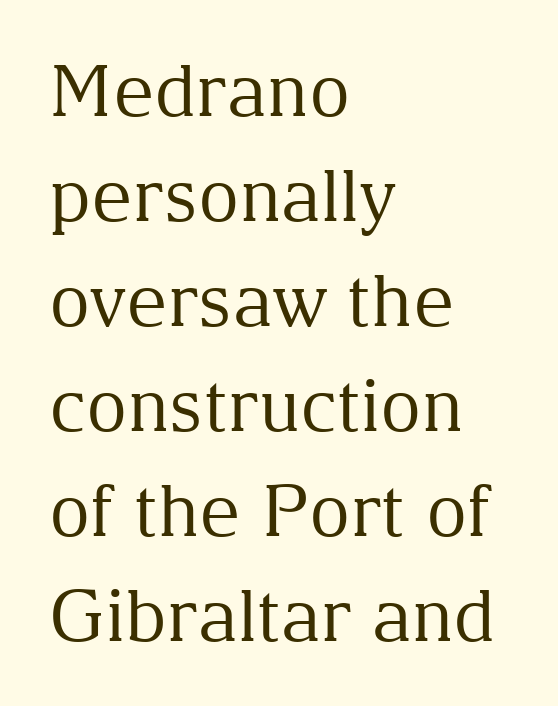
Q: Is the text bold? A: No.
Q: Is the text italic (slanted)? A: No, it is upright.
Q: Is the typeface a serif or a sans-serif typeface? A: Serif.
Q: Is the text underlined? A: No.
Q: How is the paragraph aligned? A: Left-aligned.
Q: Is the spacing between letters normal or unusually wide? A: Normal.
Q: Is the spacing between lines tight, normal or loose? A: Normal.
Q: Width (condensed, normal, or wide)? A: Normal.
Q: Stroke contrast? A: Medium.
Q: x-height? A: Medium.
Q: Monospaced? A: No.
